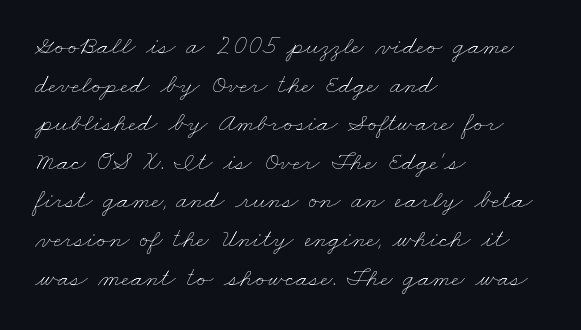
Q: Is the text bold? A: No.
Q: Is the text underlined? A: No.
Q: How is the paragraph aligned? A: Left-aligned.
Q: Is the spacing between letters normal or unusually wide? A: Normal.
Q: Is the spacing between lines tight, normal or loose? A: Normal.
